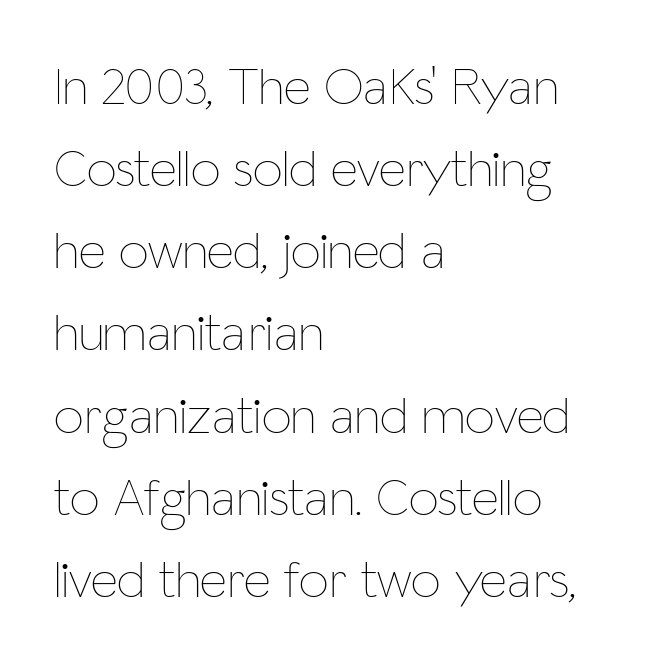
The image shows 53 px thin, condensed type, upright; set left-aligned, normal line spacing (1.55x), normal letter spacing, not underlined; low stroke contrast and a medium x-height.
